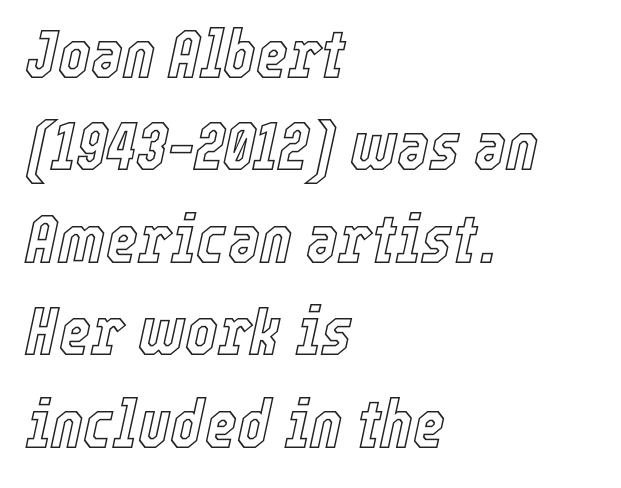
The image shows 69 px condensed type, italic (leaning right); set left-aligned, normal line spacing (1.34x), normal letter spacing, not underlined; a medium x-height.
